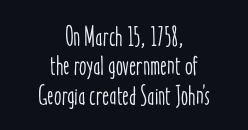
Q: Is the text italic (slanted)? A: No, it is upright.
Q: Is the text underlined? A: No.
Q: How is the paragraph aligned? A: Centered.
Q: Is the spacing between letters normal or unusually wide? A: Normal.
Q: Is the spacing between lines tight, normal or loose? A: Tight.
